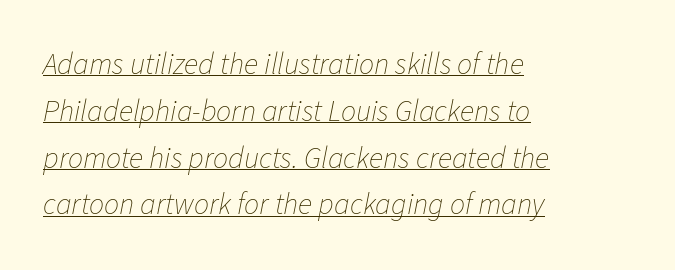
{"italic": "yes", "lean": "right", "slant_degrees": 11, "bold": "no", "weight": "thin", "width": "normal", "stroke_contrast": "low", "x_height": "medium", "monospaced": "no", "underline": "yes", "align": "left", "line_spacing": "normal", "line_spacing_ratio": 1.56, "letter_spacing": "normal", "letter_spacing_em": 0.0, "glyph_px": 30}
